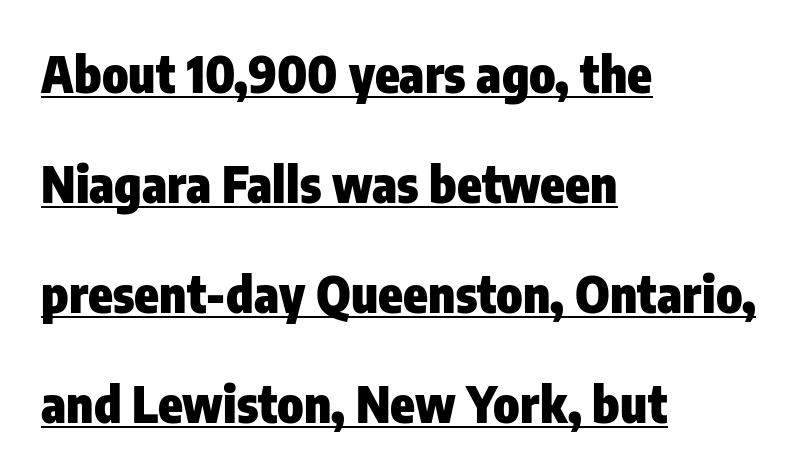
Q: Is the text bold? A: Yes.
Q: Is the text italic (slanted)? A: No, it is upright.
Q: Is the typeface a serif or a sans-serif typeface? A: Sans-serif.
Q: Is the text underlined? A: Yes.
Q: How is the paragraph aligned? A: Left-aligned.
Q: Is the spacing between letters normal or unusually wide? A: Normal.
Q: Is the spacing between lines tight, normal or loose? A: Loose.
Q: Width (condensed, normal, or wide)? A: Condensed.
Q: Stroke contrast? A: Low.
Q: x-height? A: Medium.
Q: Monospaced? A: No.
